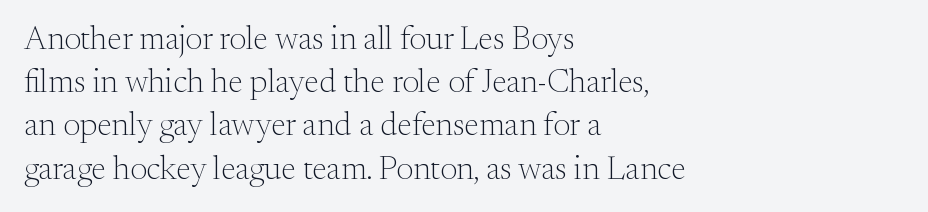
Q: Is the text bold? A: No.
Q: Is the text italic (slanted)? A: No, it is upright.
Q: Is the typeface a serif or a sans-serif typeface? A: Serif.
Q: Is the text underlined? A: No.
Q: How is the paragraph aligned? A: Left-aligned.
Q: Is the spacing between letters normal or unusually wide? A: Normal.
Q: Is the spacing between lines tight, normal or loose? A: Normal.
Q: Width (condensed, normal, or wide)? A: Normal.
Q: Stroke contrast? A: Medium.
Q: x-height? A: Small.
Q: Monospaced? A: No.
